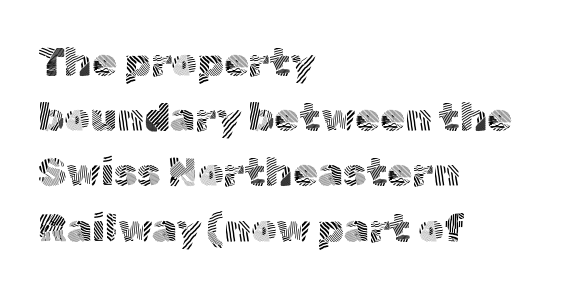
{"serif": "no", "italic": "no", "bold": "no", "weight": "light", "width": "normal", "x_height": "medium", "monospaced": "no", "underline": "no", "align": "left", "line_spacing": "normal", "line_spacing_ratio": 1.38, "letter_spacing": "normal", "letter_spacing_em": 0.0, "glyph_px": 40}
